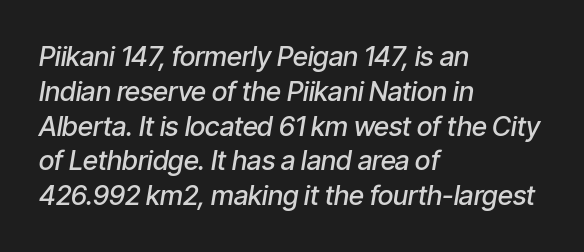
Every character sits at an angle, as italics do. The words here are not underlined. Horizontally, the lines are justified to the leading edge only. These lines keep a tight, regular rhythm from letter to letter. Typographic density is moderately raised because the face is semibold. This block has exactly the height ordinary leading produces.
